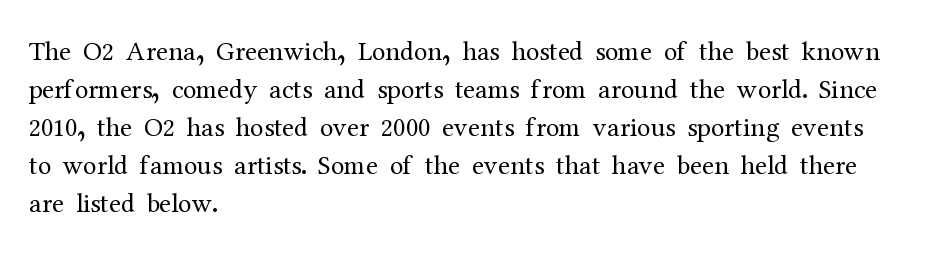
The designer left line spacing at the default. A classic flush-left, rag-right setting is used for this passage. The font sits on the lighter half of the weight spectrum, regular included. The letters stand straight up with perfectly vertical stems. No word sits above an underline.
